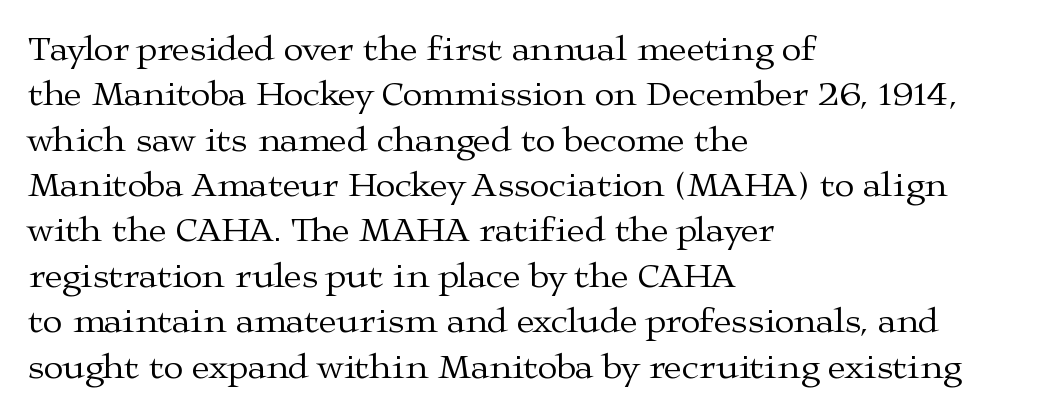
Q: Is the text bold? A: No.
Q: Is the text italic (slanted)? A: No, it is upright.
Q: Is the typeface a serif or a sans-serif typeface? A: Serif.
Q: Is the text underlined? A: No.
Q: How is the paragraph aligned? A: Left-aligned.
Q: Is the spacing between letters normal or unusually wide? A: Normal.
Q: Is the spacing between lines tight, normal or loose? A: Normal.
Q: Width (condensed, normal, or wide)? A: Wide.
Q: Stroke contrast? A: Medium.
Q: x-height? A: Medium.
Q: Monospaced? A: No.
